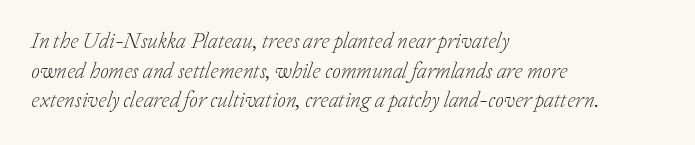
{"italic": "yes", "lean": "right", "slant_degrees": 20, "bold": "no", "underline": "no", "align": "left", "line_spacing": "normal", "line_spacing_ratio": 1.35, "letter_spacing": "normal", "letter_spacing_em": 0.0, "glyph_px": 22}
